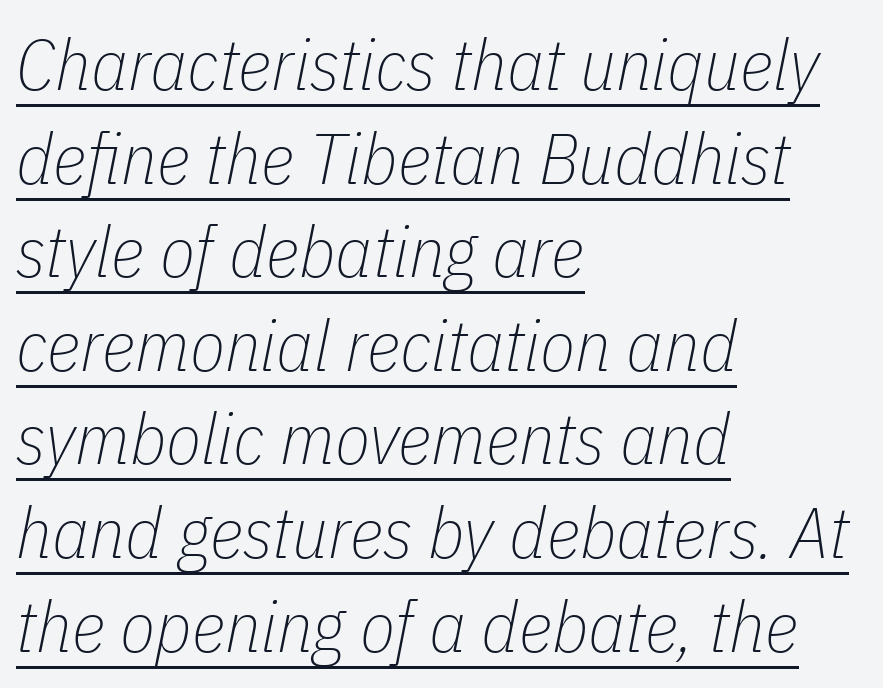
The image shows 72 px thin, condensed type, italic (leaning right); set left-aligned, normal line spacing (1.3x), normal letter spacing, underlined; low stroke contrast and a medium x-height.
